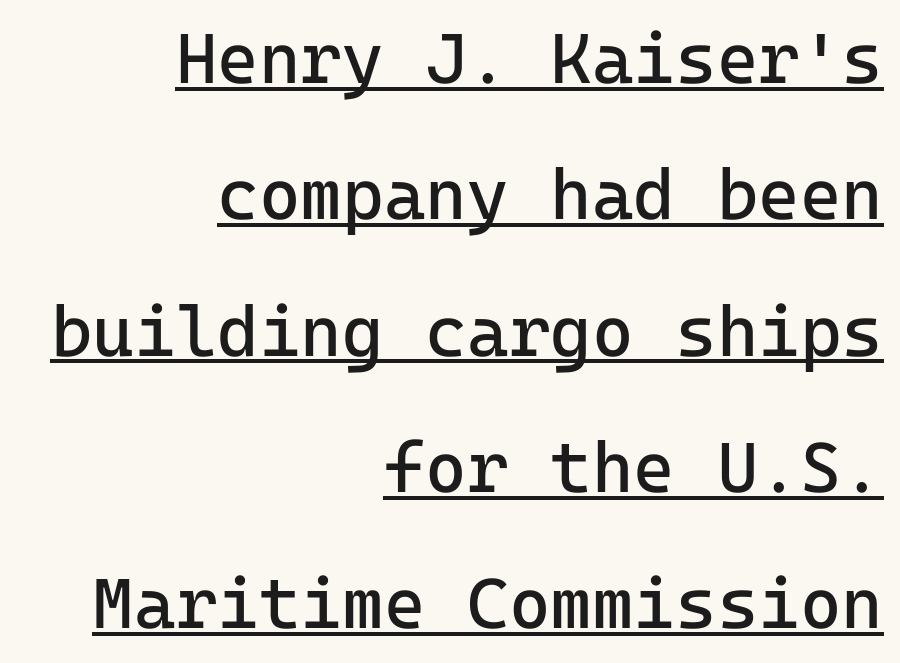
The image shows 71 px regular-weight sans-serif type, upright; set right-aligned, loose line spacing (1.92x), normal letter spacing, underlined; low stroke contrast and a medium x-height.
